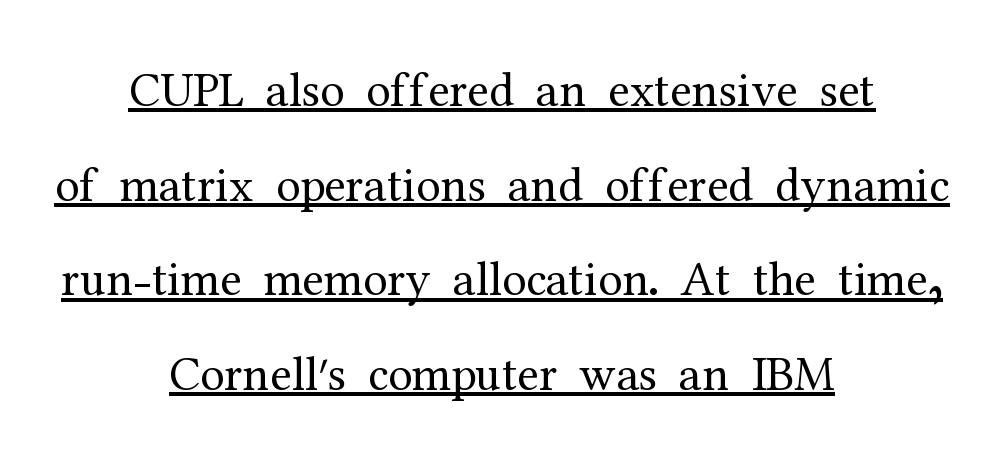
{"serif": "yes", "italic": "no", "bold": "no", "weight": "regular", "width": "normal", "stroke_contrast": "medium", "x_height": "medium", "monospaced": "no", "underline": "yes", "align": "center", "line_spacing": "loose", "line_spacing_ratio": 1.93, "letter_spacing": "normal", "letter_spacing_em": 0.0, "glyph_px": 49}
